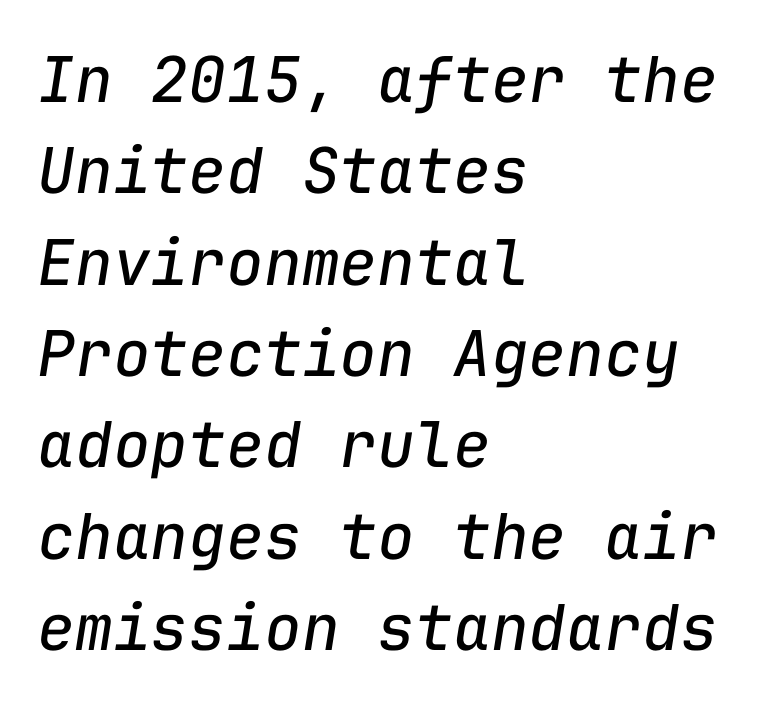
Q: Is the text bold? A: No.
Q: Is the text italic (slanted)? A: Yes, it leans right by about 9 degrees.
Q: Is the text underlined? A: No.
Q: How is the paragraph aligned? A: Left-aligned.
Q: Is the spacing between letters normal or unusually wide? A: Normal.
Q: Is the spacing between lines tight, normal or loose? A: Normal.
Q: Width (condensed, normal, or wide)? A: Normal.
Q: Stroke contrast? A: Low.
Q: x-height? A: Medium.
Q: Monospaced? A: Yes.
